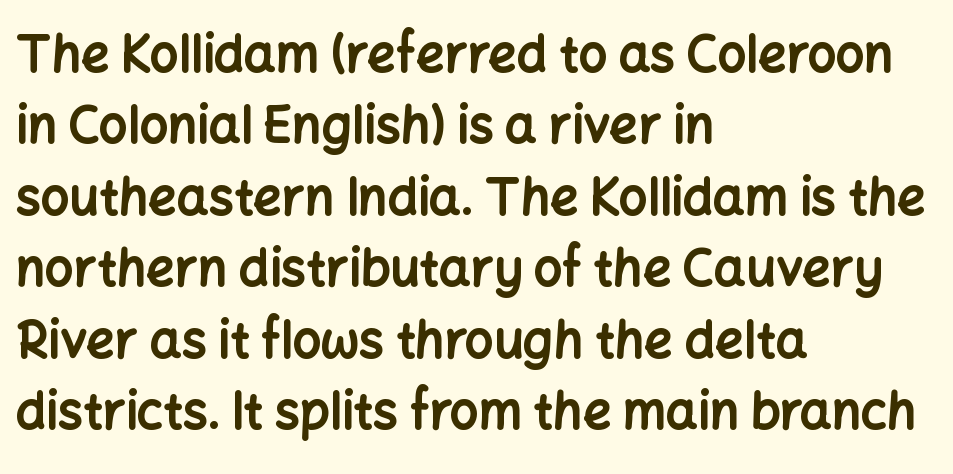
Q: Is the text bold? A: Yes.
Q: Is the text italic (slanted)? A: No, it is upright.
Q: Is the typeface a serif or a sans-serif typeface? A: Sans-serif.
Q: Is the text underlined? A: No.
Q: How is the paragraph aligned? A: Left-aligned.
Q: Is the spacing between letters normal or unusually wide? A: Normal.
Q: Is the spacing between lines tight, normal or loose? A: Normal.
Q: Width (condensed, normal, or wide)? A: Normal.
Q: Stroke contrast? A: Low.
Q: x-height? A: Medium.
Q: Monospaced? A: No.
